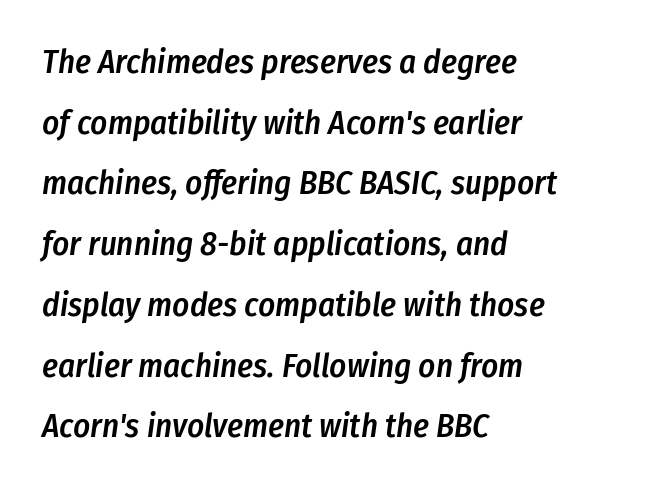
Q: Is the text bold? A: Semi-bold.
Q: Is the text italic (slanted)? A: Yes, it leans right by about 8 degrees.
Q: Is the text underlined? A: No.
Q: How is the paragraph aligned? A: Left-aligned.
Q: Is the spacing between letters normal or unusually wide? A: Normal.
Q: Width (condensed, normal, or wide)? A: Condensed.
Q: Stroke contrast? A: Low.
Q: x-height? A: Medium.
Q: Monospaced? A: No.
